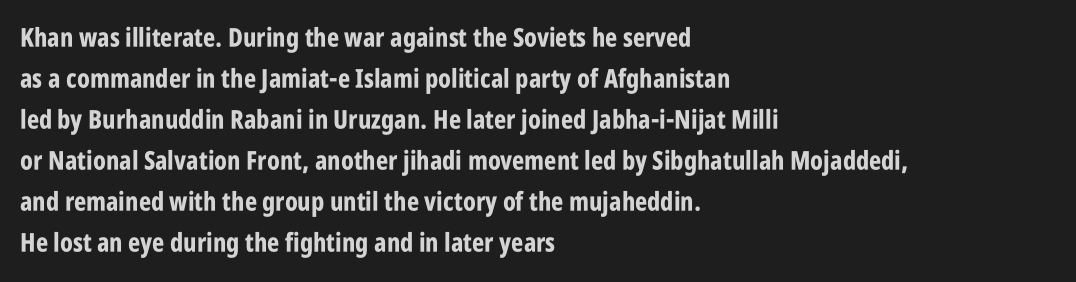
{"italic": "no", "bold": "yes", "underline": "no", "align": "left", "line_spacing": "normal", "line_spacing_ratio": 1.58, "letter_spacing": "normal", "letter_spacing_em": 0.0, "glyph_px": 26}
